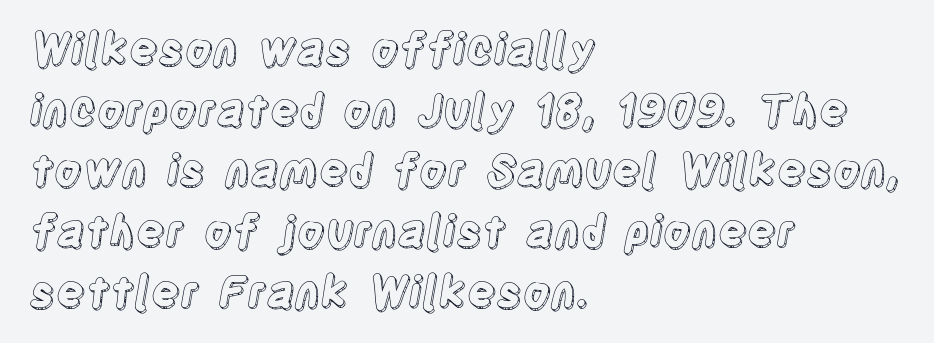
The gap between lines stays unmarked. The passage shown is typed in a proportional face where columns would drift. Reading down the column, the eye jumps a familiar distance to each next line. The letters sit at their default tracking, neither squeezed nor spread.
